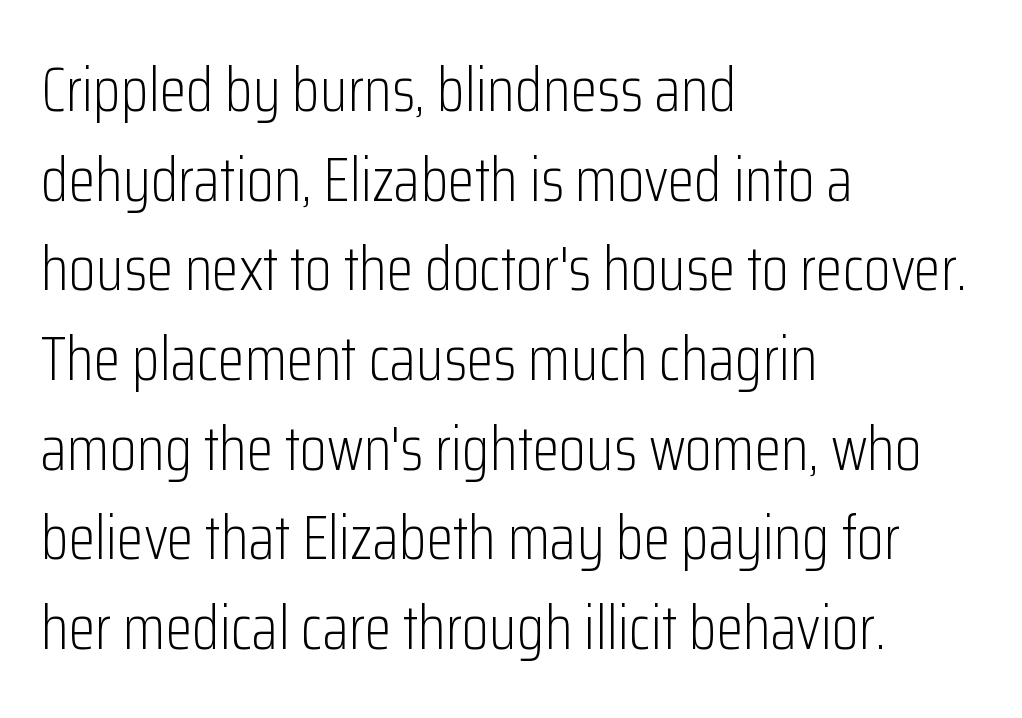
{"serif": "no", "italic": "no", "bold": "no", "weight": "light", "width": "condensed", "stroke_contrast": "low", "x_height": "medium", "monospaced": "no", "underline": "no", "align": "left", "line_spacing": "normal", "line_spacing_ratio": 1.47, "letter_spacing": "normal", "letter_spacing_em": 0.0, "glyph_px": 61}
